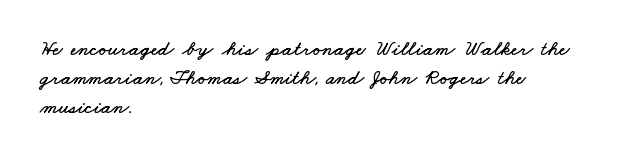
Q: Is the text underlined? A: No.
Q: How is the paragraph aligned? A: Left-aligned.
Q: Is the spacing between letters normal or unusually wide? A: Normal.
Q: Is the spacing between lines tight, normal or loose? A: Normal.
